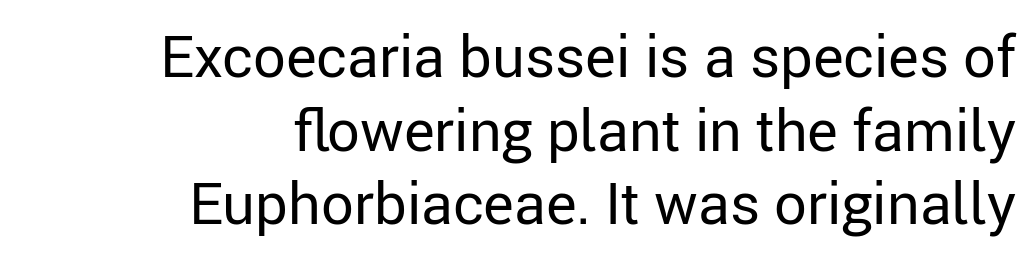
Heft: none added — not bold. It's the straight-up-and-down kind of type. The passage is arranged like a letterhead date or caption credit — flush right. Serifs: no, the terminals of the letterforms are clean. The passage shown is not underscored anywhere. You could call the tracking neutral — neither tight nor loose.
